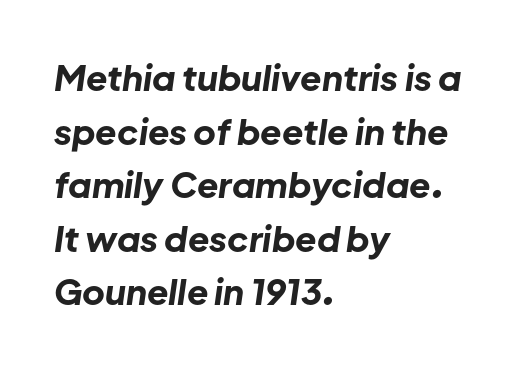
{"italic": "yes", "lean": "right", "slant_degrees": 8, "bold": "yes", "weight": "bold", "width": "normal", "stroke_contrast": "low", "x_height": "medium", "monospaced": "no", "underline": "no", "align": "left", "line_spacing": "normal", "line_spacing_ratio": 1.53, "letter_spacing": "normal", "letter_spacing_em": 0.0, "glyph_px": 35}
